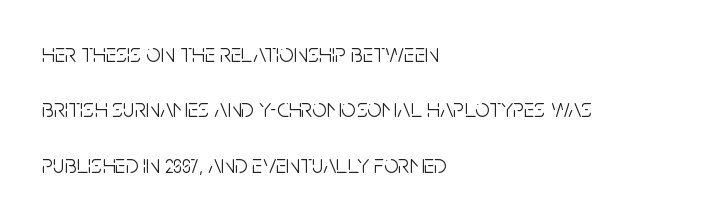
The image shows 26 px text type, upright; set left-aligned, loose line spacing (2.13x), normal letter spacing, not underlined.
